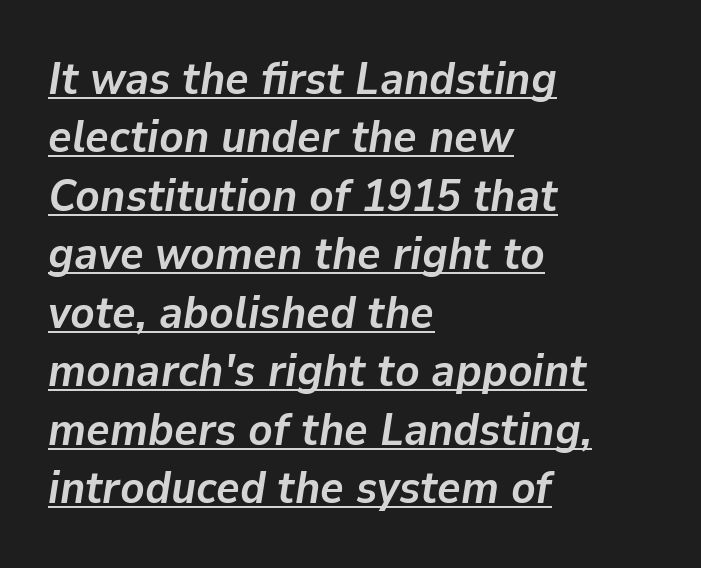
The image shows 45 px semibold type, italic (leaning right); set left-aligned, normal line spacing (1.3x), normal letter spacing, underlined; low stroke contrast and a medium x-height.
